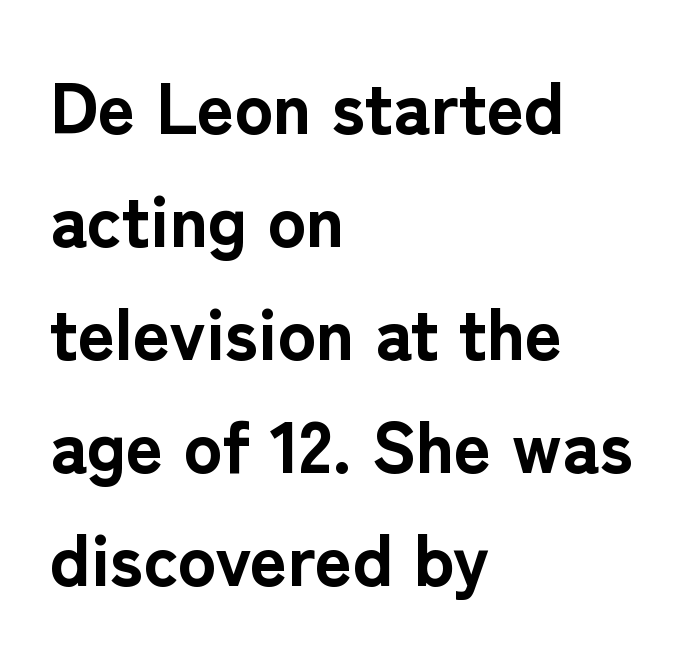
Q: Is the text bold? A: Yes.
Q: Is the text italic (slanted)? A: No, it is upright.
Q: Is the typeface a serif or a sans-serif typeface? A: Sans-serif.
Q: Is the text underlined? A: No.
Q: How is the paragraph aligned? A: Left-aligned.
Q: Is the spacing between letters normal or unusually wide? A: Normal.
Q: Is the spacing between lines tight, normal or loose? A: Normal.
Q: Width (condensed, normal, or wide)? A: Normal.
Q: Stroke contrast? A: Low.
Q: x-height? A: Medium.
Q: Monospaced? A: No.
